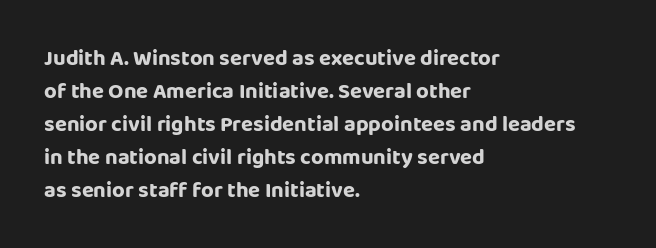
{"italic": "no", "underline": "no", "align": "left", "line_spacing": "normal", "line_spacing_ratio": 1.5, "letter_spacing": "normal", "letter_spacing_em": 0.0, "glyph_px": 22}
